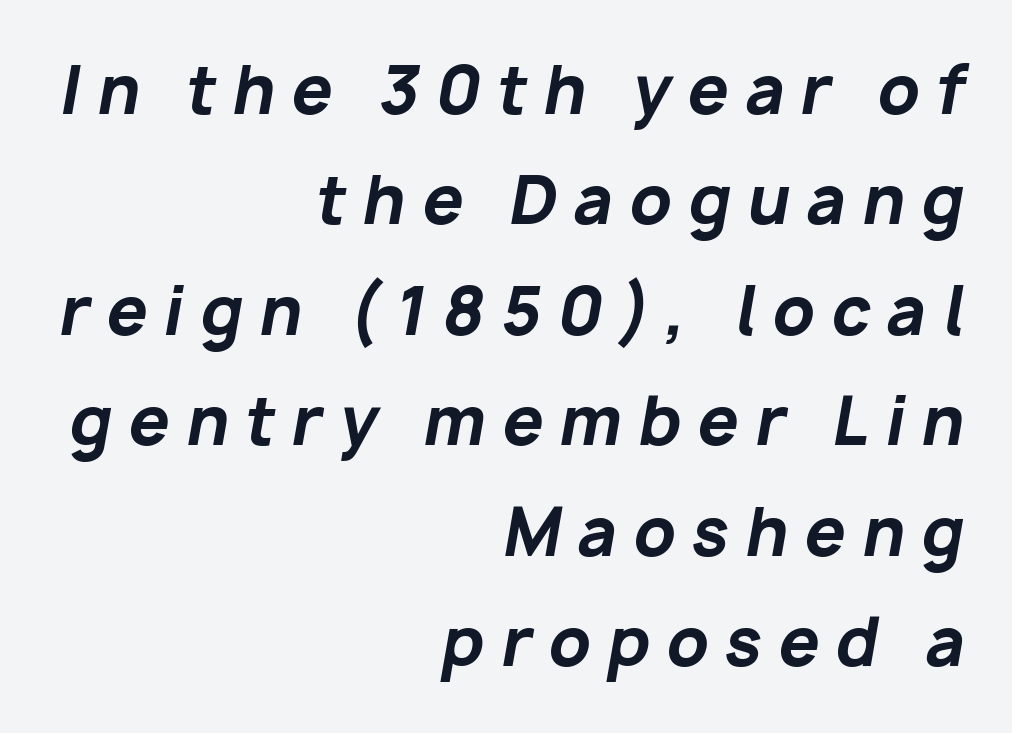
Honestly, there is no underline to notice here at all. The face used here is proportionally spaced, like ordinary book or web type. Leading matches the norm, producing a regular column. This rendering widens character spacing well past its baseline value. These lines stack with their right ends in a neat column. You can tell it's italic because the verticals aren't actually vertical.
